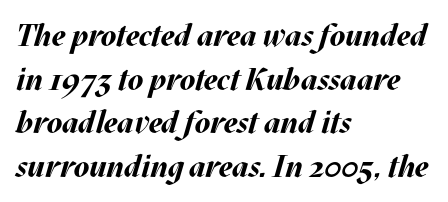
The image shows 31 px bold type, italic (leaning right); set left-aligned, normal line spacing (1.41x), normal letter spacing, not underlined; medium stroke contrast and a large x-height.
